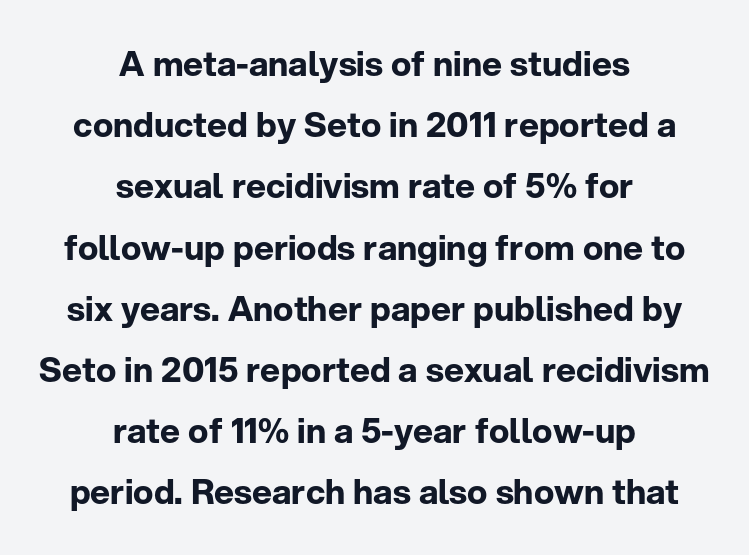
Compared with an ordinary text face, these strokes are far heavier — a full bold. Italic: no, the glyphs are upright roman. You could call the tracking neutral — neither tight nor loose. Regarding serifs, this sample does without them. Underline: absent.
